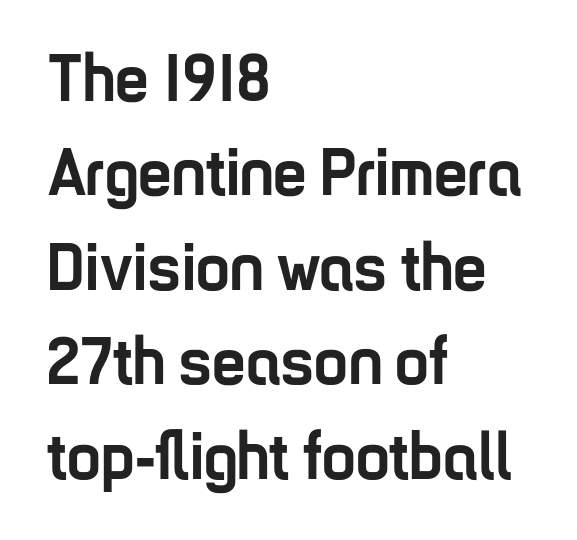
{"serif": "no", "italic": "no", "bold": "yes", "weight": "semibold", "width": "condensed", "stroke_contrast": "low", "x_height": "medium", "monospaced": "no", "underline": "no", "align": "left", "line_spacing": "normal", "line_spacing_ratio": 1.41, "letter_spacing": "normal", "letter_spacing_em": 0.0, "glyph_px": 67}
